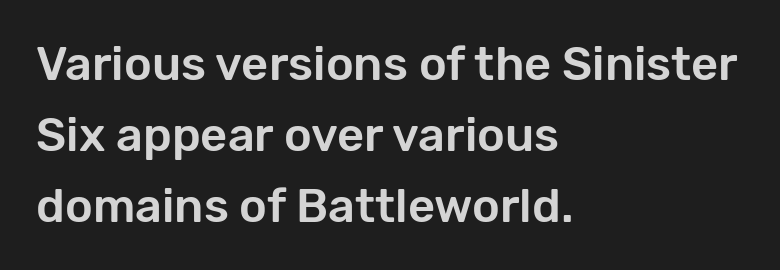
The image shows 47 px sans-serif type, upright; set left-aligned, normal line spacing (1.51x), normal letter spacing, not underlined; low stroke contrast and a medium x-height.
